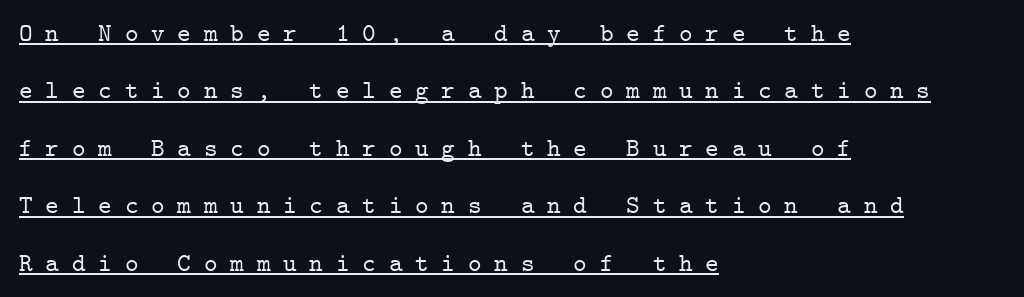
The line texture is sparse and dotted thanks to wide tracking. Compared with typical paragraphs, the rows here are farther apart. Typeset ragged right — the left edge is the straight one. These characters rest on top of a visible drawn line.
